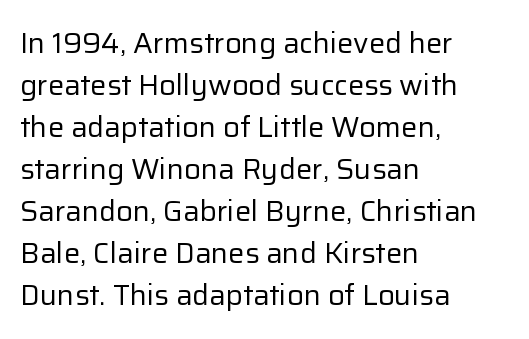
{"serif": "no", "italic": "no", "bold": "no", "weight": "regular", "width": "normal", "stroke_contrast": "low", "x_height": "medium", "monospaced": "no", "underline": "no", "align": "left", "line_spacing": "normal", "line_spacing_ratio": 1.45, "letter_spacing": "normal", "letter_spacing_em": 0.0, "glyph_px": 29}
